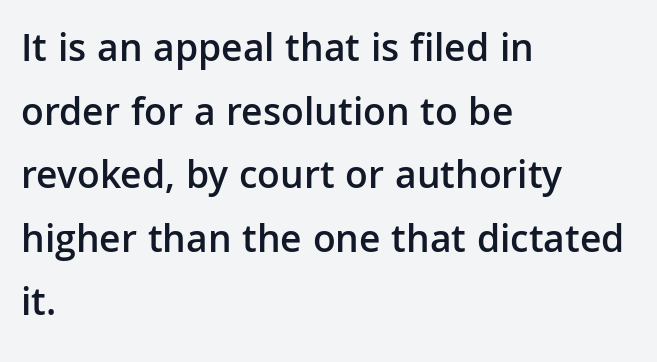
{"serif": "no", "italic": "no", "bold": "semi", "weight": "semibold", "width": "normal", "stroke_contrast": "low", "x_height": "medium", "monospaced": "no", "underline": "no", "align": "left", "line_spacing": "normal", "line_spacing_ratio": 1.59, "letter_spacing": "normal", "letter_spacing_em": 0.0, "glyph_px": 40}
